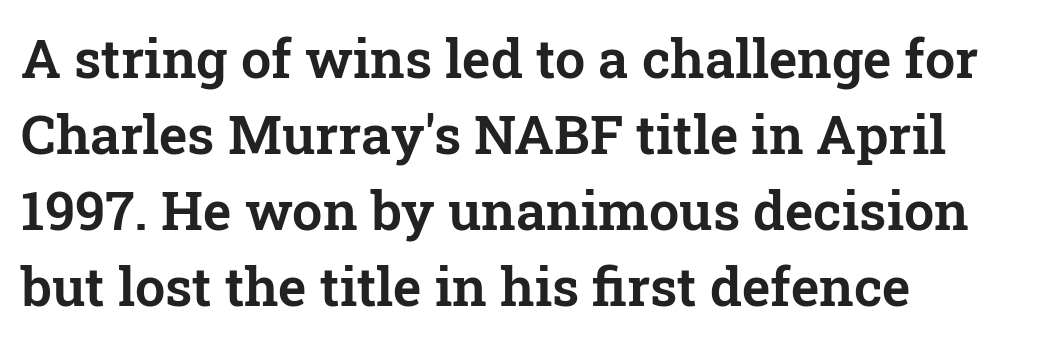
The passage shown is typed in a proportional face where columns would drift. Quick note: interline space is typical. The text was rendered using a seriffed face with decorative stroke endings. Visually the block forms a straight wall on the left and a jagged coastline on the right.
